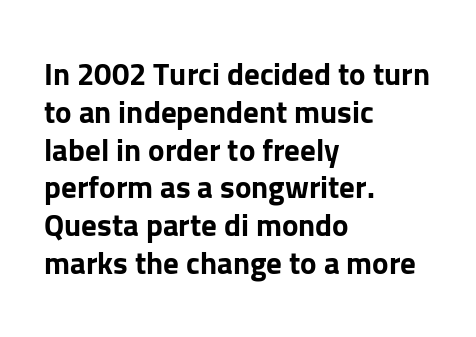
The passage shown has conventional tracking throughout. Note: no serifs on the glyphs. Every row of glyphs begins at an identical x-position on the left. Each row of text sits above clean, open space.
